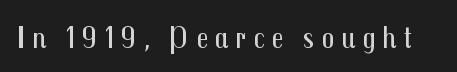
The image shows 32 px regular-weight, condensed sans-serif type, upright; set unusually wide letter spacing (+0.21 em), not underlined; medium stroke contrast and a medium x-height.
